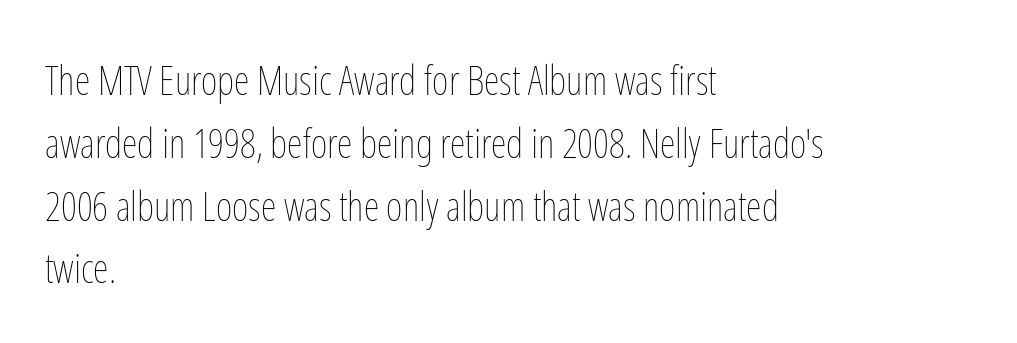
The image shows 40 px thin, condensed type, upright; set left-aligned, normal line spacing (1.57x), normal letter spacing, not underlined; low stroke contrast and a medium x-height.
